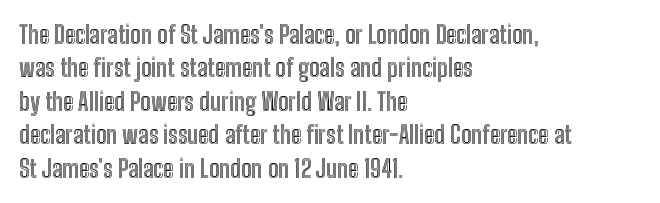
{"italic": "no", "underline": "no", "align": "left", "line_spacing": "normal", "line_spacing_ratio": 1.34, "letter_spacing": "normal", "letter_spacing_em": 0.0, "glyph_px": 25}
